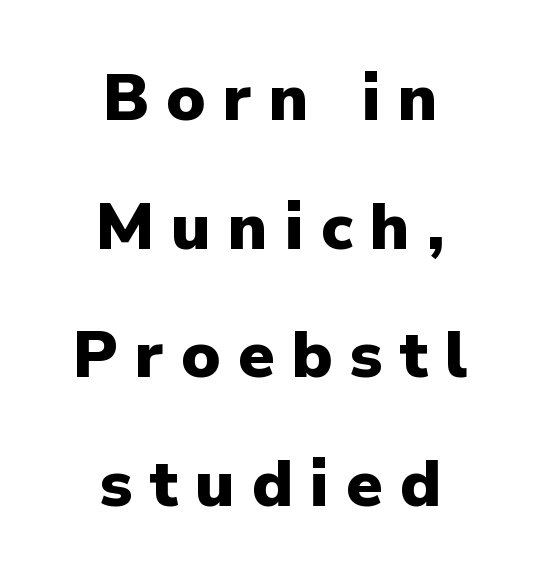
{"serif": "no", "italic": "no", "bold": "yes", "weight": "heavy", "width": "normal", "stroke_contrast": "low", "x_height": "medium", "monospaced": "no", "underline": "no", "align": "center", "line_spacing": "loose", "line_spacing_ratio": 1.95, "letter_spacing": "wide", "letter_spacing_em": 0.26, "glyph_px": 66}
